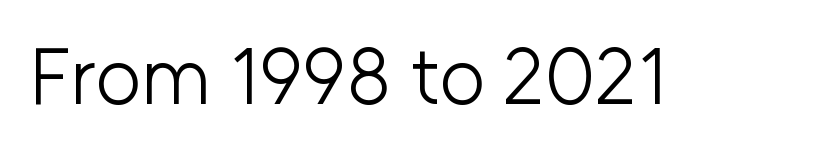
Q: Is the text bold? A: No.
Q: Is the text italic (slanted)? A: No, it is upright.
Q: Is the typeface a serif or a sans-serif typeface? A: Sans-serif.
Q: Is the text underlined? A: No.
Q: Is the spacing between letters normal or unusually wide? A: Normal.
Q: Width (condensed, normal, or wide)? A: Normal.
Q: Stroke contrast? A: Low.
Q: x-height? A: Medium.
Q: Monospaced? A: No.
